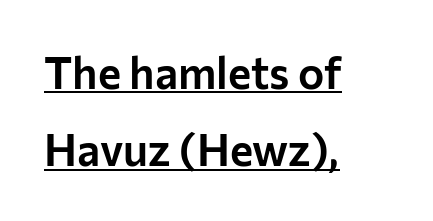
{"serif": "no", "italic": "no", "width": "normal", "stroke_contrast": "low", "x_height": "medium", "monospaced": "no", "underline": "yes", "align": "left", "line_spacing_ratio": 1.76, "letter_spacing": "normal", "letter_spacing_em": 0.0, "glyph_px": 44}
